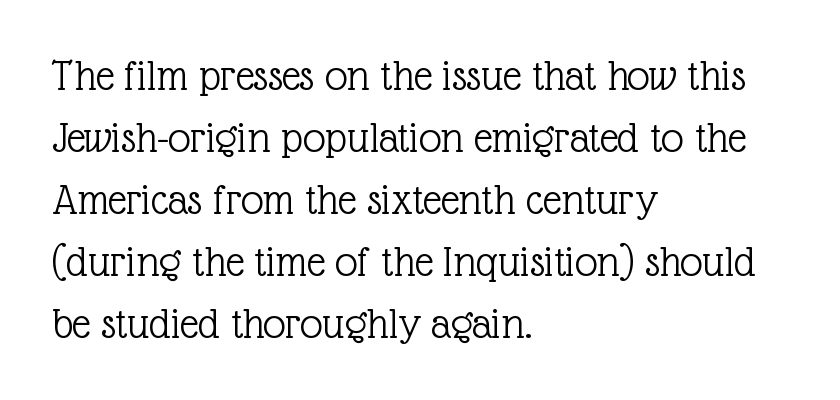
The image shows 45 px light serif type, upright; set left-aligned, normal line spacing (1.38x), normal letter spacing, not underlined; a medium x-height.
